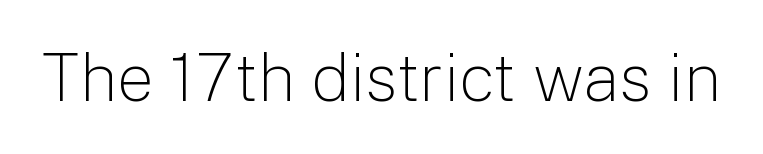
Type without underlining. Stem width sits at or under what a default text font uses. Think of a printed novel: that variable character pitch is what you see here. This is sans-serif lettering, the kind often seen on screens and signage.
